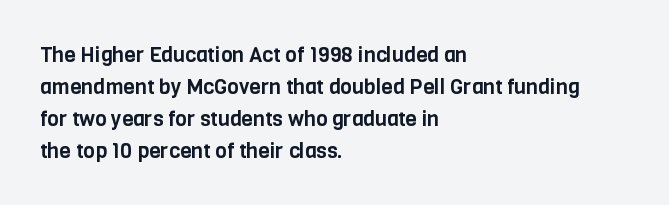
Q: Is the text italic (slanted)? A: No, it is upright.
Q: Is the text underlined? A: No.
Q: How is the paragraph aligned? A: Left-aligned.
Q: Is the spacing between letters normal or unusually wide? A: Normal.
Q: Is the spacing between lines tight, normal or loose? A: Normal.
